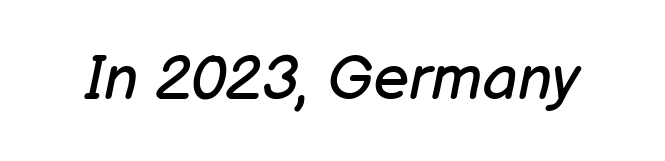
Q: Is the text bold? A: No.
Q: Is the text italic (slanted)? A: Yes, it leans right by about 12 degrees.
Q: Is the text underlined? A: No.
Q: Is the spacing between letters normal or unusually wide? A: Normal.
Q: Width (condensed, normal, or wide)? A: Normal.
Q: Stroke contrast? A: Low.
Q: x-height? A: Medium.
Q: Monospaced? A: No.
